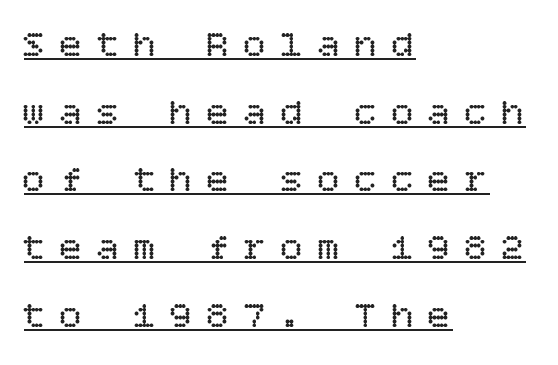
{"italic": "no", "bold": "no", "weight": "regular", "width": "normal", "stroke_contrast": "low", "x_height": "large", "underline": "yes", "align": "left", "line_spacing_ratio": 1.78, "letter_spacing": "wide", "letter_spacing_em": 0.37, "glyph_px": 38}
